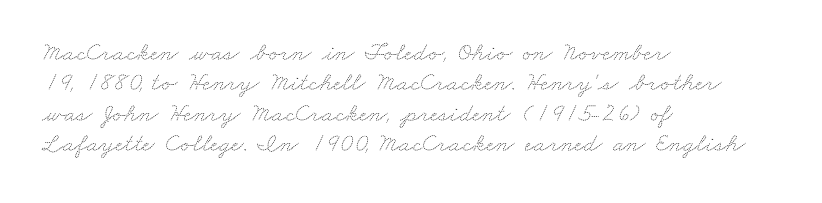
{"bold": "no", "underline": "no", "align": "left", "line_spacing_ratio": 1.17, "letter_spacing": "normal", "letter_spacing_em": 0.0, "glyph_px": 26}
